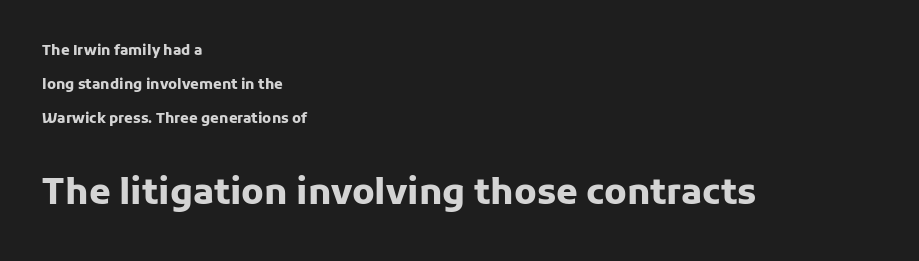
The block sitting lower on the canvas is the one with enlarged characters. Type style note: lacks serifs. Notice how the stems are strictly vertical — no italics here. Tracking here is standard; glyphs follow each other at the usual distance. Plain, unruled lines of type. Typesetter's note: full bold, strokes at maximum text heaviness.
